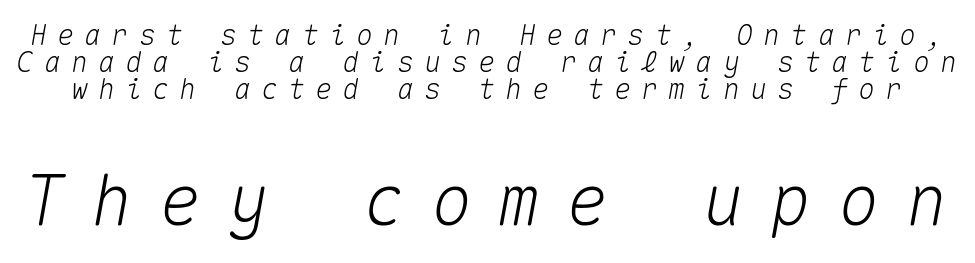
The line-height multiplier appears low, near solid setting. Size hierarchy here favors the trailing block over the leading one. A typesetter would call this monospace, since all characters share one set width. Observe the wide spacing: letters keep a clear distance from each other. Just letters on the line, the space beneath them empty. Yep, that's italic — everything's leaning.
